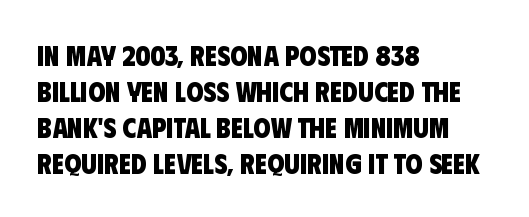
The horizontal fit of the characters is conventional and even. This block has exactly the height ordinary leading produces. The text was rendered using a sans face with plain stroke endings. The foot of each line stays bare and open.
